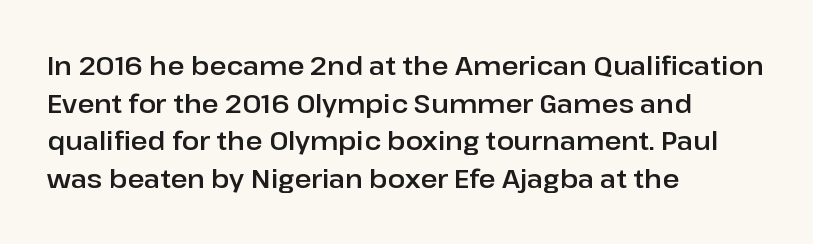
{"italic": "no", "underline": "no", "align": "left", "line_spacing": "normal", "line_spacing_ratio": 1.45, "letter_spacing": "normal", "letter_spacing_em": 0.0, "glyph_px": 26}
